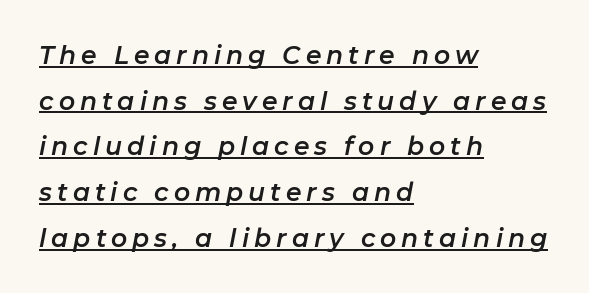
{"italic": "yes", "lean": "right", "slant_degrees": 11, "underline": "yes", "align": "left", "line_spacing_ratio": 1.83, "letter_spacing": "wide", "letter_spacing_em": 0.2, "glyph_px": 25}
